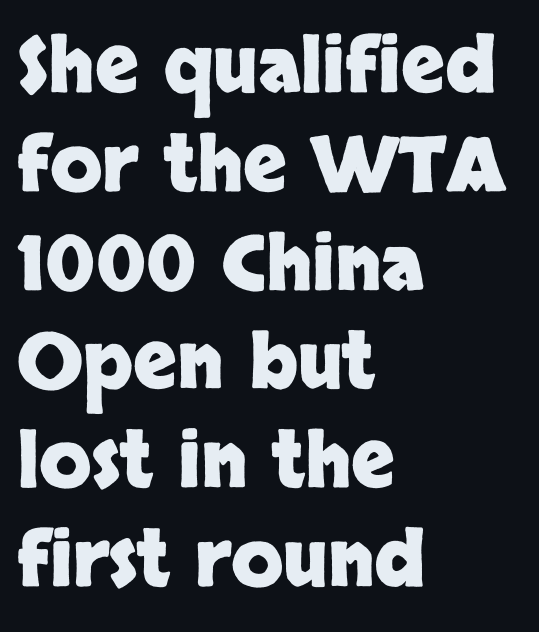
{"serif": "no", "italic": "no", "bold": "yes", "weight": "heavy", "width": "normal", "stroke_contrast": "low", "x_height": "large", "monospaced": "no", "underline": "no", "align": "left", "line_spacing": "normal", "line_spacing_ratio": 1.3, "letter_spacing": "normal", "letter_spacing_em": 0.0, "glyph_px": 76}
